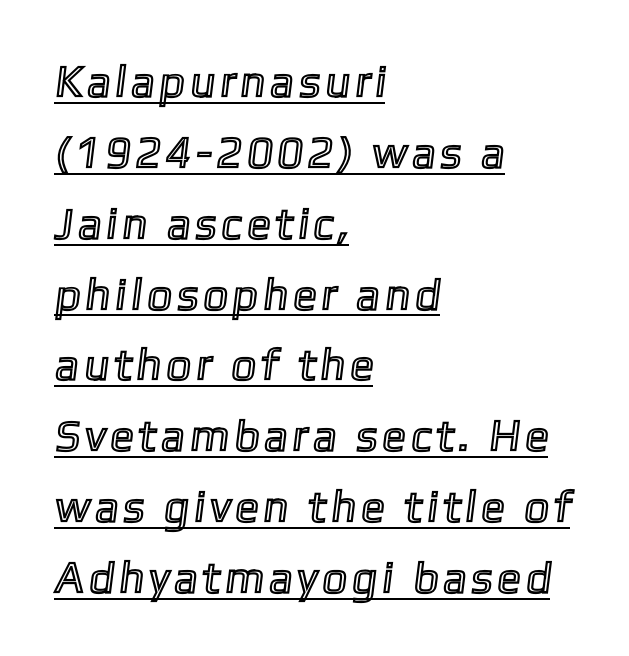
The image shows 44 px text type; set left-aligned, normal line spacing (1.61x), underlined; a medium x-height.
